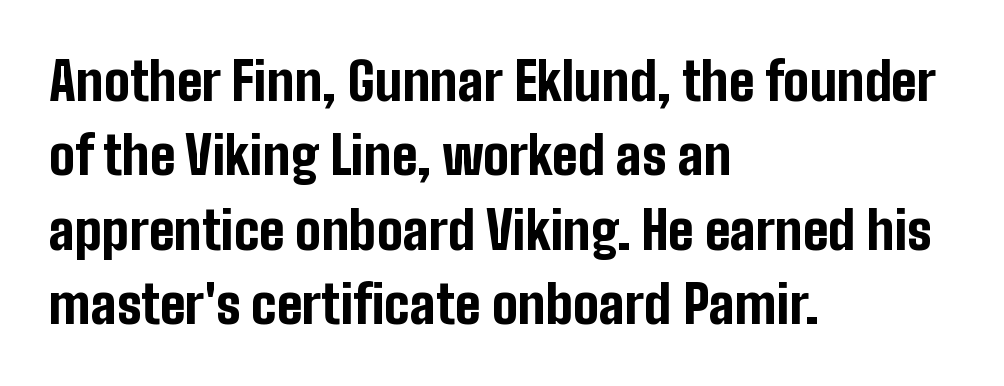
On the weight axis this lands at bold, roughly 700. Does the copy run flush right? No — it runs flush left. Here the designer chose a conventional face with non-uniform glyph widths. The letters stand straight up with perfectly vertical stems.
